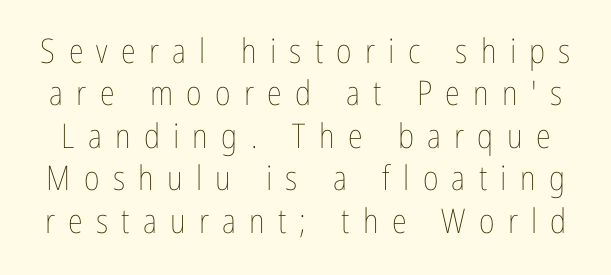
{"italic": "no", "bold": "no", "weight": "thin", "width": "condensed", "stroke_contrast": "low", "x_height": "medium", "monospaced": "no", "underline": "no", "line_spacing": "normal", "line_spacing_ratio": 1.25, "letter_spacing": "wide", "letter_spacing_em": 0.39, "glyph_px": 34}
